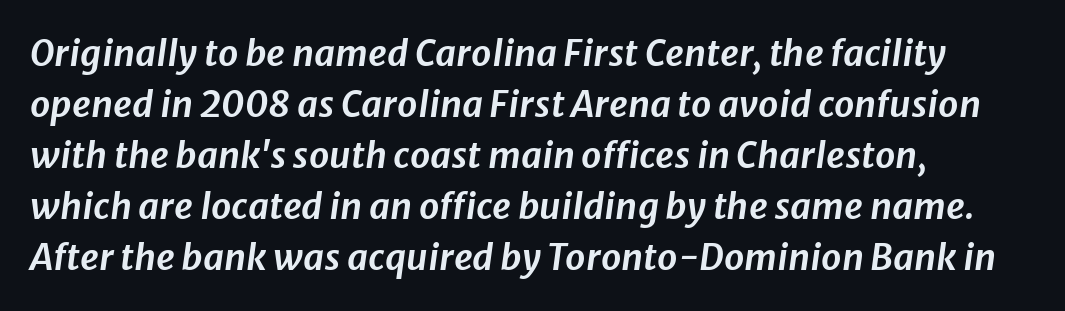
Q: Is the text italic (slanted)? A: Yes, it leans right by about 8 degrees.
Q: Is the text underlined? A: No.
Q: How is the paragraph aligned? A: Left-aligned.
Q: Is the spacing between letters normal or unusually wide? A: Normal.
Q: Is the spacing between lines tight, normal or loose? A: Normal.
Q: Width (condensed, normal, or wide)? A: Normal.
Q: Stroke contrast? A: Low.
Q: x-height? A: Medium.
Q: Monospaced? A: No.
